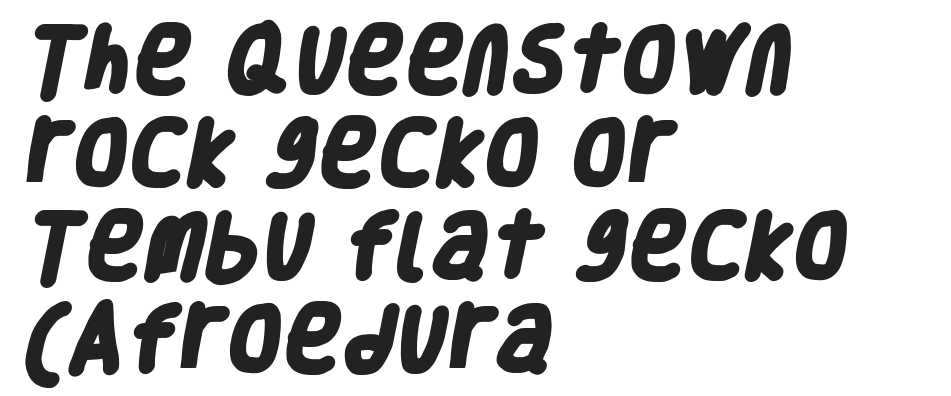
The image shows 71 px heavy, condensed sans-serif type; set left-aligned, normal line spacing (1.31x), normal letter spacing, not underlined; low stroke contrast and a large x-height.
